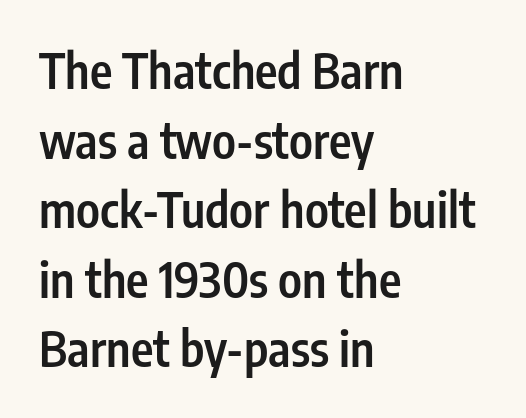
Q: Is the text bold? A: Semi-bold.
Q: Is the text italic (slanted)? A: No, it is upright.
Q: Is the typeface a serif or a sans-serif typeface? A: Sans-serif.
Q: Is the text underlined? A: No.
Q: How is the paragraph aligned? A: Left-aligned.
Q: Is the spacing between letters normal or unusually wide? A: Normal.
Q: Is the spacing between lines tight, normal or loose? A: Normal.
Q: Width (condensed, normal, or wide)? A: Condensed.
Q: Stroke contrast? A: Low.
Q: x-height? A: Medium.
Q: Monospaced? A: No.
